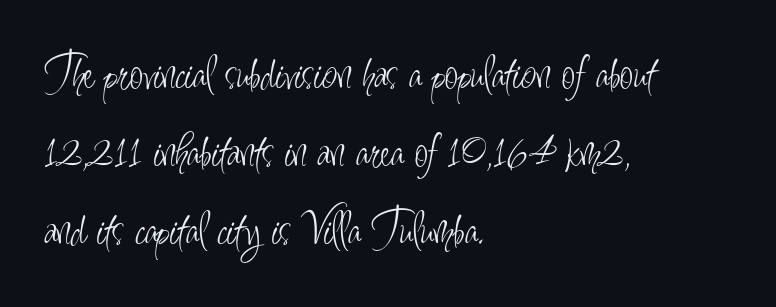
The image shows 49 px light, condensed sans-serif type; set left-aligned, normal line spacing (1.59x), normal letter spacing, not underlined; low stroke contrast and a small x-height.
